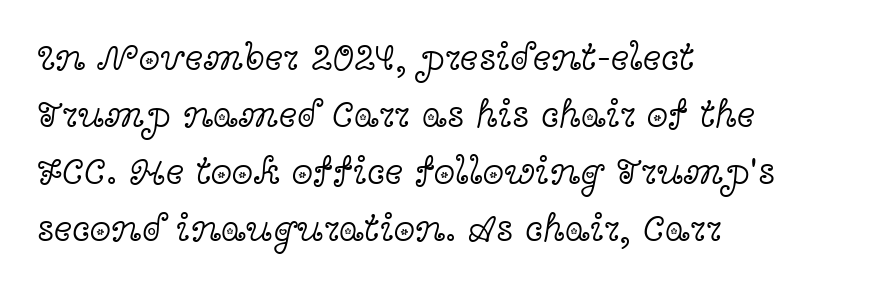
The block of text has a typical density, with ordinary space between rows. Notice how the passage keeps a crisp vertical edge on the left only. Observe the ordinary spacing: letters are neighbours, not strangers.
